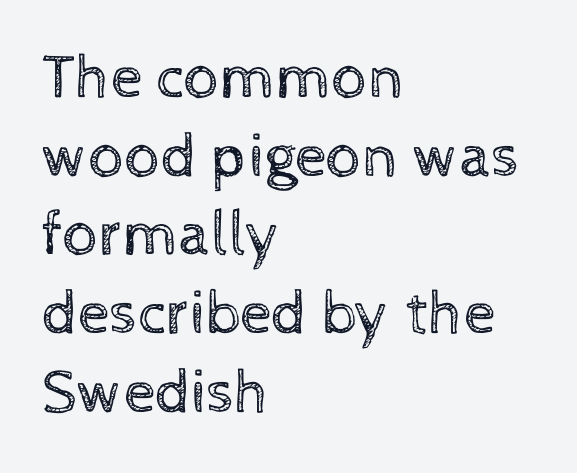
Counters stay open thanks to moderate or lighter strokes. Is there much room between lines? A standard amount, neither cramped nor airy. The ragged edge is on the right, which tells us the setting is flush left. Honestly, the letter spacing is just normal — you wouldn't notice it. Descender tails drop into unmarked territory.
